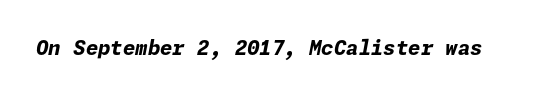
{"italic": "yes", "lean": "right", "slant_degrees": 11, "bold": "yes", "underline": "no", "letter_spacing": "normal", "letter_spacing_em": 0.0, "glyph_px": 20}
